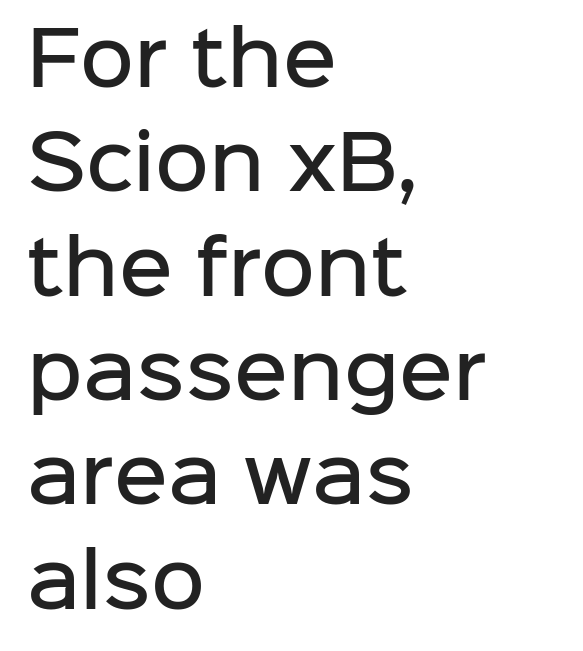
{"serif": "no", "italic": "no", "bold": "semi", "weight": "semibold", "width": "normal", "stroke_contrast": "low", "x_height": "medium", "monospaced": "no", "underline": "no", "align": "left", "line_spacing": "normal", "line_spacing_ratio": 1.41, "letter_spacing": "normal", "letter_spacing_em": 0.0, "glyph_px": 74}
